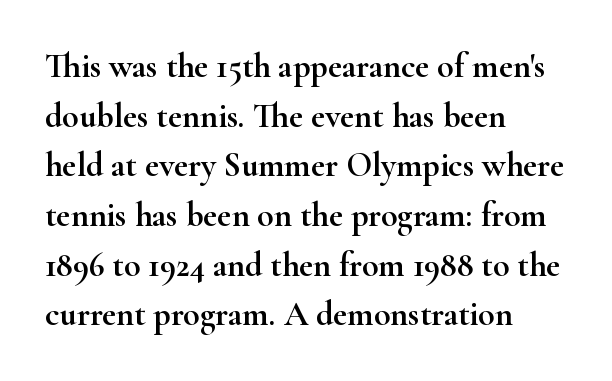
Q: Is the text italic (slanted)? A: No, it is upright.
Q: Is the typeface a serif or a sans-serif typeface? A: Serif.
Q: Is the text underlined? A: No.
Q: How is the paragraph aligned? A: Left-aligned.
Q: Is the spacing between letters normal or unusually wide? A: Normal.
Q: Is the spacing between lines tight, normal or loose? A: Normal.
Q: Width (condensed, normal, or wide)? A: Wide.
Q: Stroke contrast? A: High.
Q: x-height? A: Small.
Q: Monospaced? A: No.
